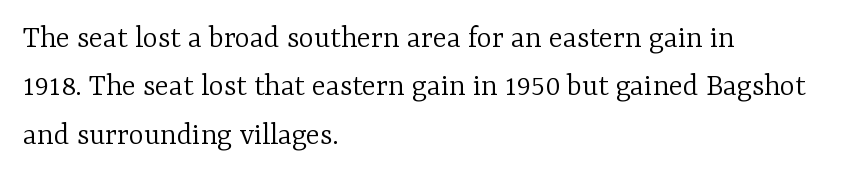
The image shows 32 px light serif type, upright; set left-aligned, normal line spacing (1.51x), normal letter spacing, not underlined; low stroke contrast and a medium x-height.
